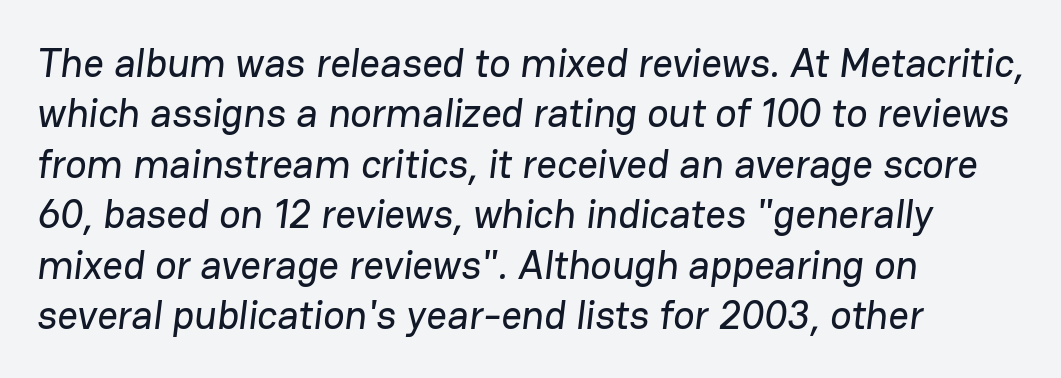
{"serif": "no", "width": "normal", "stroke_contrast": "low", "x_height": "medium", "monospaced": "no", "underline": "no", "align": "left", "line_spacing": "normal", "line_spacing_ratio": 1.26, "letter_spacing": "normal", "letter_spacing_em": 0.0, "glyph_px": 40}
